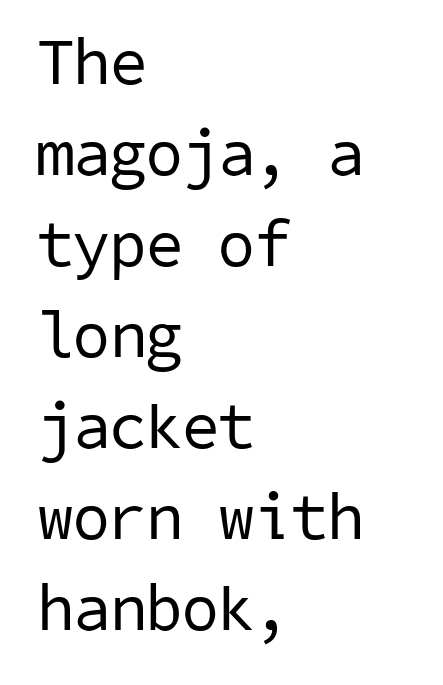
The image shows 66 px regular-weight sans-serif type; set left-aligned, normal line spacing (1.38x), normal letter spacing, not underlined; low stroke contrast and a medium x-height.
